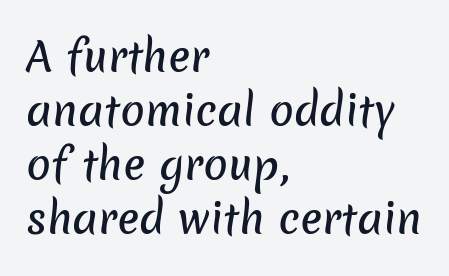
The leading is moderate, giving the passage an even texture. Anything drawn beneath the words? Only blank space. Does the type have serifs? No, each stem ends abruptly. This sample has the flowing, uneven cadence of proportional lettering. Caption: multi-line text, flush left, ragged right. The type is set solid horizontally, with unmodified tracking.
